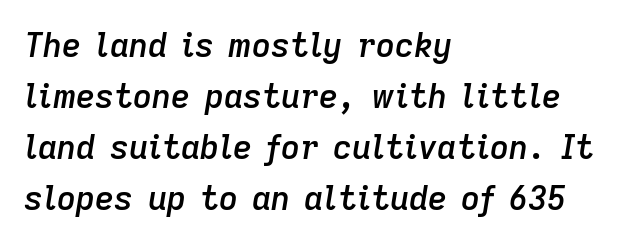
The letters sit at their default tracking, neither squeezed nor spread. Character widths vary here, with narrow letters taking less room than wide ones. The string is rendered with underlining switched off. Compared with an ordinary text face, these strokes are moderately heavier — a semibold. What's the leading like? Ordinary, nothing unusual.
